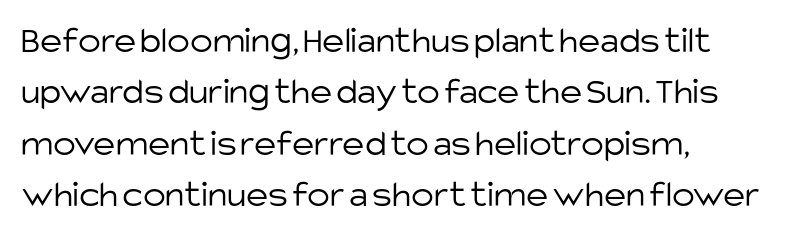
The image shows 38 px light sans-serif type, upright; set left-aligned, normal line spacing (1.35x), normal letter spacing, not underlined; low stroke contrast and a large x-height.
